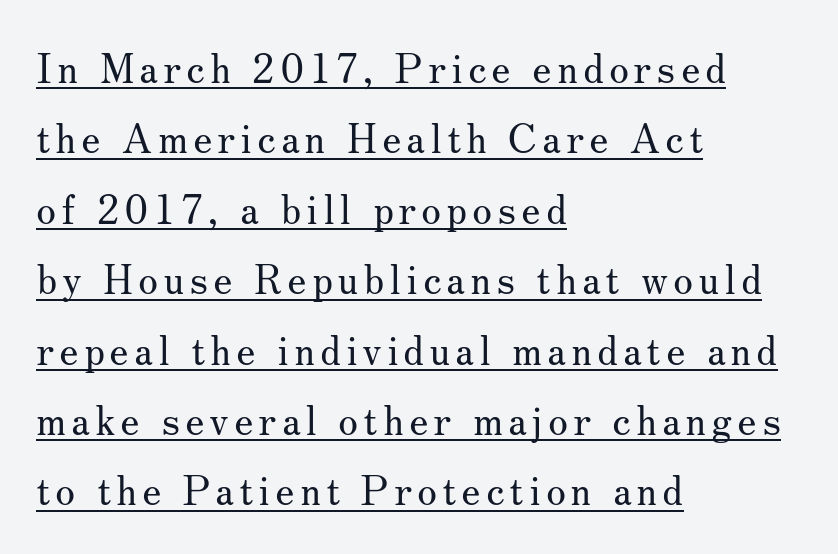
Notice how the passage keeps a crisp vertical edge on the left only. A typesetter would call this proportional, since set widths differ per character. Rendered with straight, roman letterforms. This is not heavy type; no bold has been used. A continuous stroke trails under the words, as in a hyperlink. The glyphs in this specimen are seriffed.
